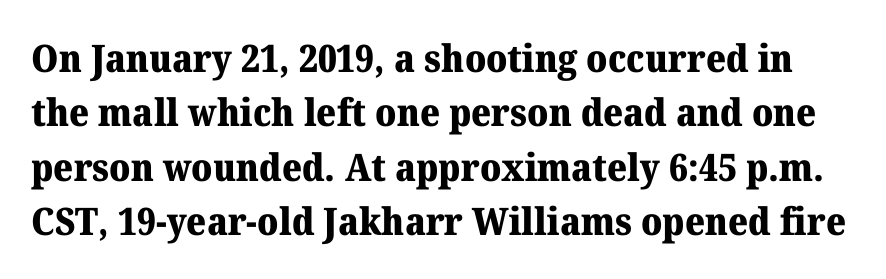
{"serif": "yes", "italic": "no", "bold": "yes", "weight": "heavy", "width": "normal", "stroke_contrast": "medium", "x_height": "medium", "monospaced": "no", "underline": "no", "line_spacing": "normal", "line_spacing_ratio": 1.43, "letter_spacing": "normal", "letter_spacing_em": 0.0, "glyph_px": 38}
